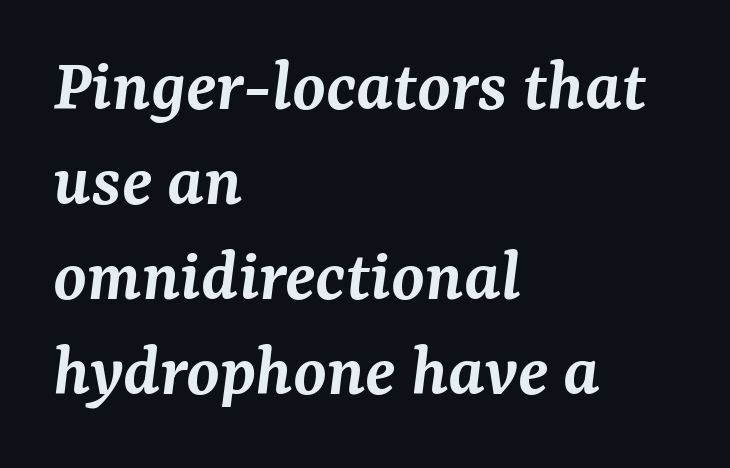
{"serif": "yes", "italic": "yes", "lean": "right", "slant_degrees": 7, "bold": "semi", "weight": "semibold", "width": "normal", "stroke_contrast": "medium", "x_height": "medium", "monospaced": "no", "underline": "no", "align": "left", "line_spacing": "normal", "line_spacing_ratio": 1.25, "letter_spacing": "normal", "letter_spacing_em": 0.0, "glyph_px": 76}
